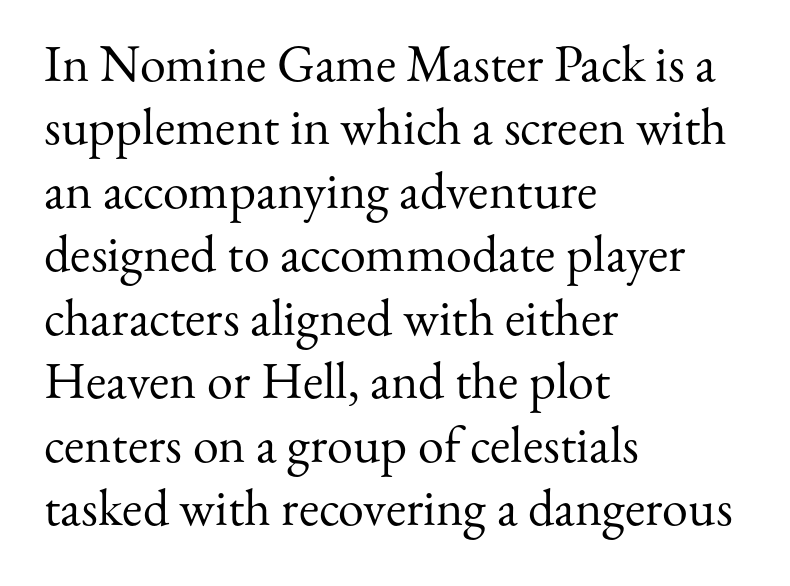
Q: Is the text bold? A: No.
Q: Is the text italic (slanted)? A: No, it is upright.
Q: Is the typeface a serif or a sans-serif typeface? A: Serif.
Q: Is the text underlined? A: No.
Q: How is the paragraph aligned? A: Left-aligned.
Q: Is the spacing between letters normal or unusually wide? A: Normal.
Q: Width (condensed, normal, or wide)? A: Normal.
Q: Stroke contrast? A: Medium.
Q: x-height? A: Small.
Q: Monospaced? A: No.
